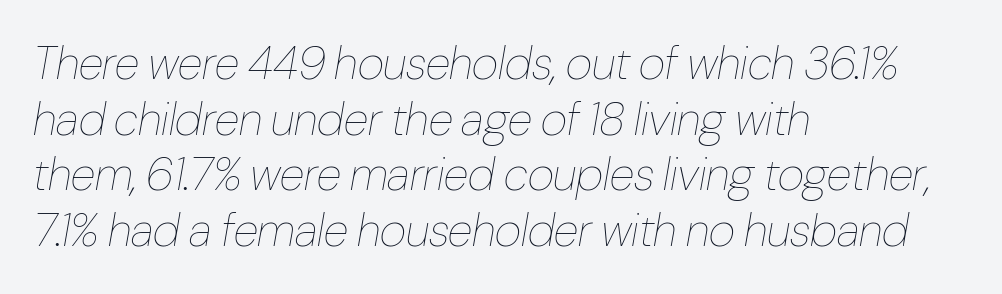
The image shows 46 px thin, condensed type, italic (leaning right); set left-aligned, line spacing 1.21x, normal letter spacing, not underlined; low stroke contrast and a medium x-height.
